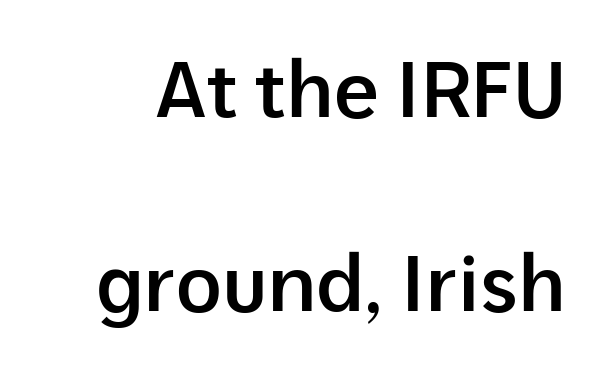
The image shows 79 px semibold sans-serif type, upright; set loose line spacing (2.45x), normal letter spacing, not underlined; low stroke contrast and a medium x-height.
